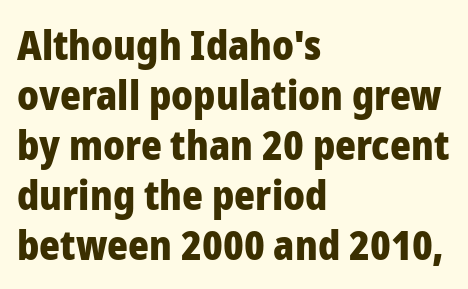
Heavy, bold letterforms. Reading down the block, your eye returns to a fixed left position each line. Between one letter and the next there's only the usual sliver of space. The vertical gap from one line to the next is medium.
